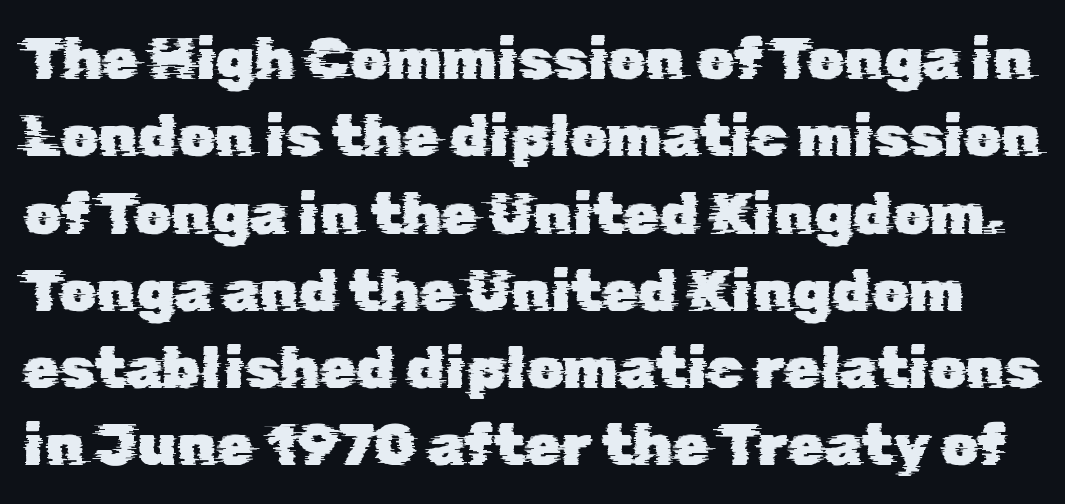
Q: Is the typeface a serif or a sans-serif typeface? A: Sans-serif.
Q: Is the text underlined? A: No.
Q: Is the spacing between letters normal or unusually wide? A: Normal.
Q: Is the spacing between lines tight, normal or loose? A: Normal.
Q: Width (condensed, normal, or wide)? A: Normal.
Q: Stroke contrast? A: Low.
Q: x-height? A: Medium.
Q: Monospaced? A: No.
